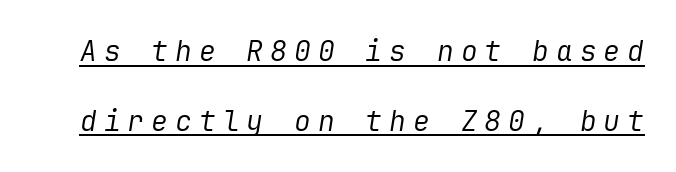
{"italic": "yes", "lean": "right", "slant_degrees": 9, "bold": "no", "weight": "regular", "width": "normal", "stroke_contrast": "low", "x_height": "medium", "underline": "yes", "line_spacing": "loose", "line_spacing_ratio": 2.49, "letter_spacing": "wide", "letter_spacing_em": 0.25, "glyph_px": 28}
